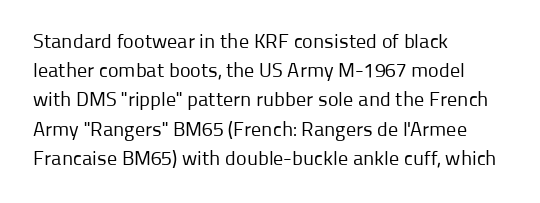
{"italic": "no", "bold": "no", "underline": "no", "align": "left", "line_spacing": "normal", "line_spacing_ratio": 1.46, "letter_spacing": "normal", "letter_spacing_em": 0.0, "glyph_px": 20}
